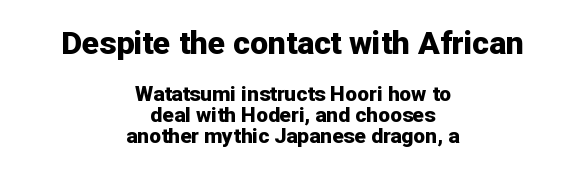
The image shows 32 px bold sans-serif type, upright; set centered, tight line spacing (1.0x), normal letter spacing, not underlined; the first (top) block is 1.52x larger; low stroke contrast and a medium x-height.
